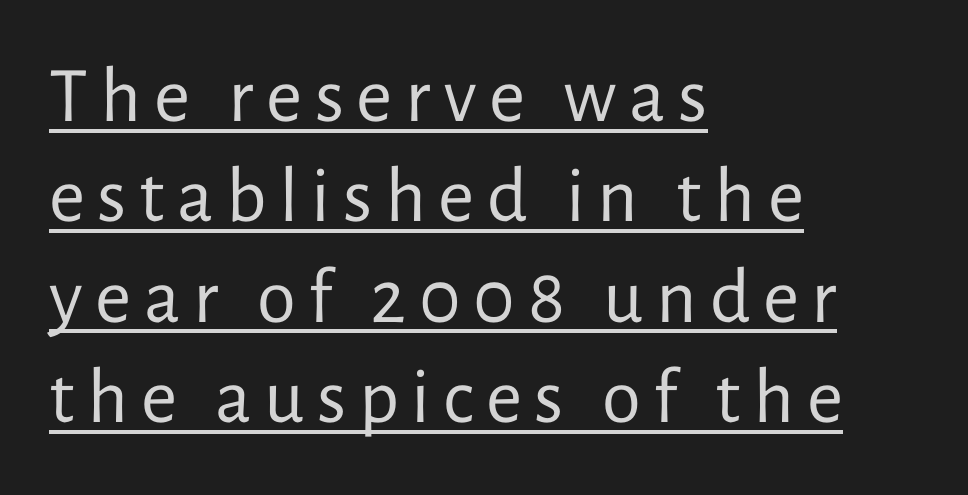
This sample carries an underscore along the baseline area. The rendering uses a moderate line-height, typical for paragraphs. Varying glyph widths throughout — classic text-font behaviour. Tall strokes in this sample are plumb rather than angled. The text block is weighted toward the left margin, trailing off unevenly rightward. The glyphs in this specimen are sans serif.
